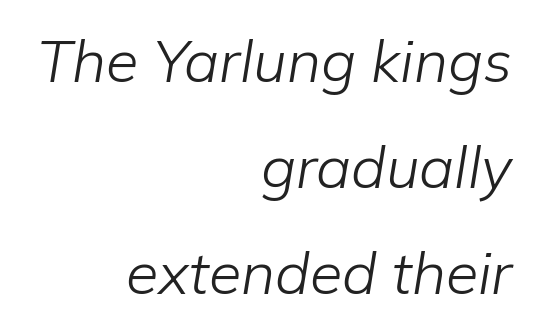
{"italic": "yes", "lean": "right", "slant_degrees": 9, "bold": "no", "weight": "light", "width": "normal", "stroke_contrast": "low", "x_height": "medium", "monospaced": "no", "underline": "no", "align": "right", "line_spacing_ratio": 1.8, "letter_spacing": "normal", "letter_spacing_em": 0.0, "glyph_px": 59}
